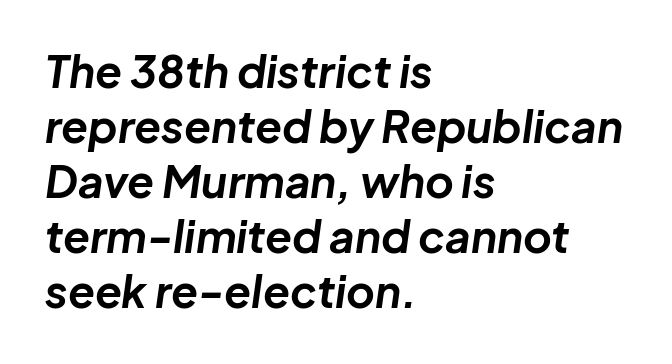
Q: Is the text bold? A: Yes.
Q: Is the text italic (slanted)? A: Yes, it leans right by about 8 degrees.
Q: Is the text underlined? A: No.
Q: How is the paragraph aligned? A: Left-aligned.
Q: Is the spacing between letters normal or unusually wide? A: Normal.
Q: Is the spacing between lines tight, normal or loose? A: Normal.
Q: Width (condensed, normal, or wide)? A: Normal.
Q: Stroke contrast? A: Low.
Q: x-height? A: Medium.
Q: Monospaced? A: No.
